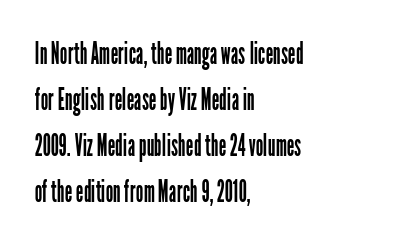
The image shows 30 px regular-weight, condensed sans-serif type, upright; set left-aligned, normal line spacing (1.53x), normal letter spacing, not underlined; low stroke contrast and a medium x-height.
